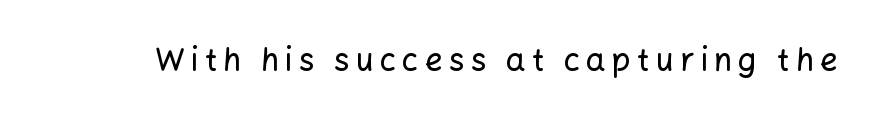
This sample uses a sans-serif face. No italicization has been applied; the sample stays upright. This sample has the flowing, uneven cadence of proportional lettering. Type without underlining. Short note: letters widely spaced.
